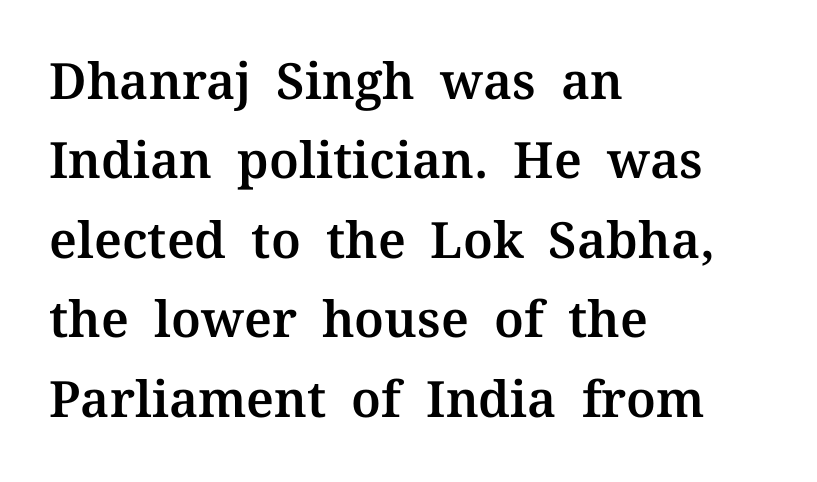
The image shows 50 px serif type, upright; set left-aligned, normal line spacing (1.59x), normal letter spacing, not underlined; medium stroke contrast and a medium x-height.
